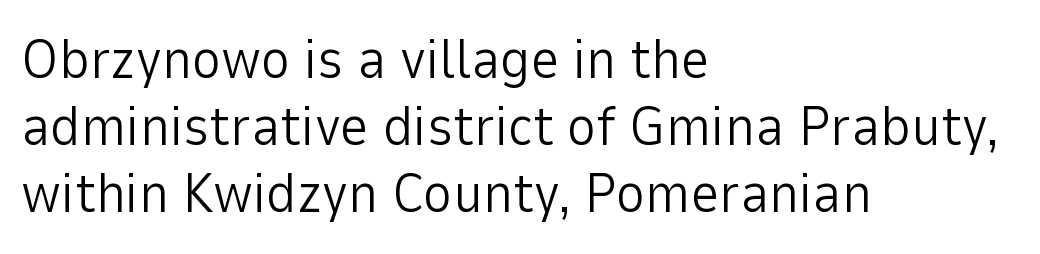
The image shows 56 px light sans-serif type, upright; set left-aligned, line spacing 1.2x, normal letter spacing, not underlined; low stroke contrast and a medium x-height.
